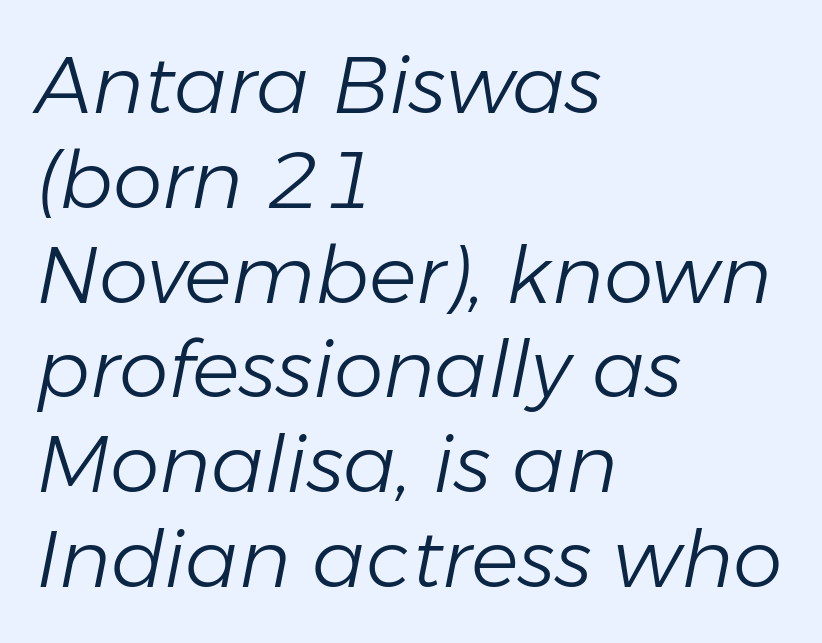
{"italic": "yes", "lean": "right", "slant_degrees": 11, "bold": "no", "weight": "light", "width": "normal", "stroke_contrast": "low", "x_height": "medium", "monospaced": "no", "underline": "no", "align": "left", "line_spacing_ratio": 1.2, "letter_spacing": "normal", "letter_spacing_em": 0.0, "glyph_px": 79}
